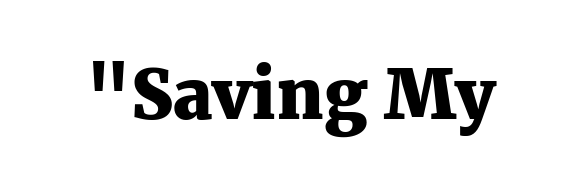
{"serif": "yes", "italic": "no", "bold": "yes", "weight": "heavy", "width": "normal", "stroke_contrast": "medium", "x_height": "medium", "monospaced": "no", "underline": "no", "letter_spacing": "normal", "letter_spacing_em": 0.0, "glyph_px": 68}
